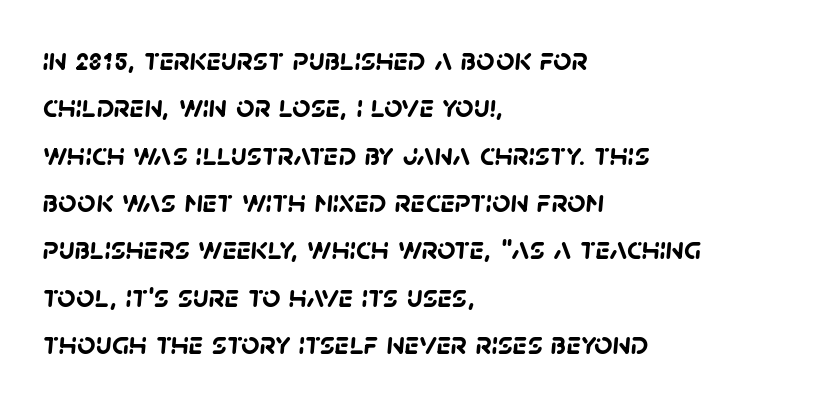
The image shows 32 px semibold sans-serif type; set left-aligned, normal line spacing (1.48x), normal letter spacing, not underlined; low stroke contrast and a large x-height.
